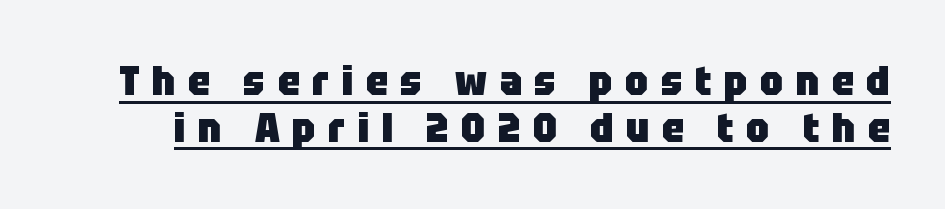
{"serif": "no", "italic": "no", "bold": "yes", "weight": "heavy", "width": "normal", "stroke_contrast": "low", "x_height": "large", "monospaced": "no", "underline": "yes", "line_spacing_ratio": 1.17, "letter_spacing": "wide", "letter_spacing_em": 0.31, "glyph_px": 40}
